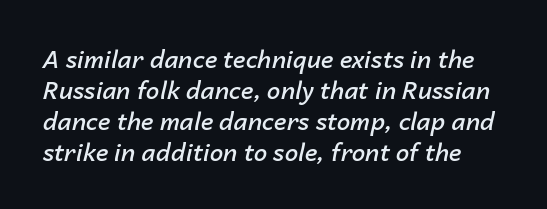
{"italic": "yes", "lean": "right", "slant_degrees": 14, "bold": "semi", "underline": "no", "line_spacing": "normal", "line_spacing_ratio": 1.29, "letter_spacing": "normal", "letter_spacing_em": 0.0, "glyph_px": 24}
